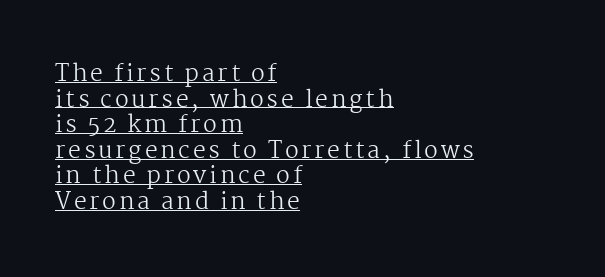
{"italic": "no", "bold": "no", "underline": "yes", "align": "left", "line_spacing": "tight", "line_spacing_ratio": 1.11, "glyph_px": 23}
